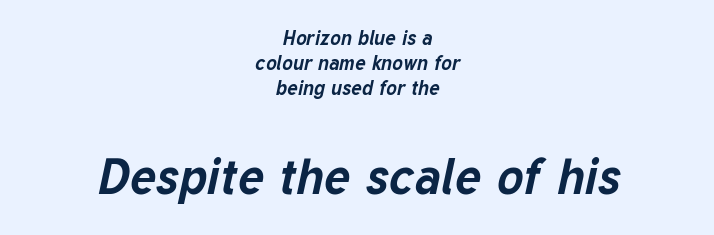
Glance below the letters and you will spot only blank space. The later block is typeset at a bigger size than the earlier block. Plenty of ink on the page — the face is bold. Teacher's note: observe the equal gaps on both sides — that is centered alignment. Character widths vary here, with narrow letters taking less room than wide ones. In terms of letterspacing, this is plain default setting.
